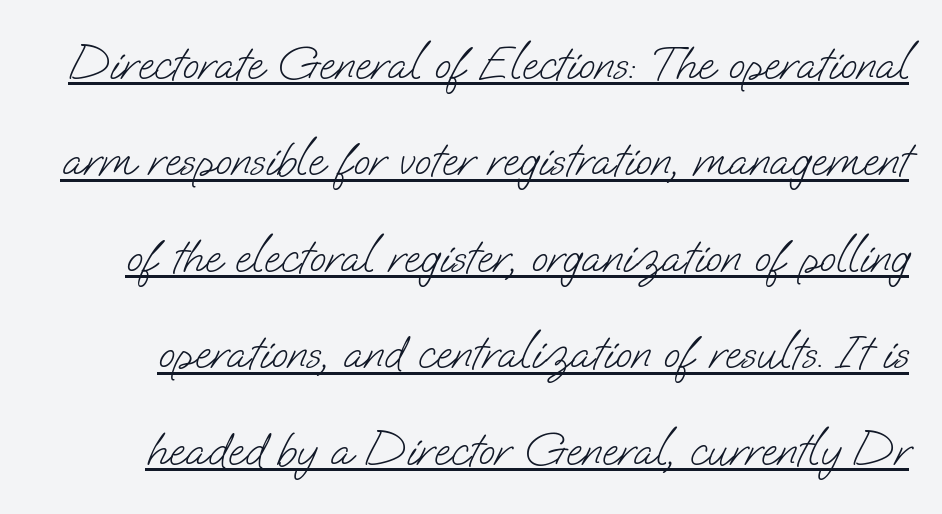
The rendering uses natural spacing where letterforms have individual widths. Beneath each row of characters lies a ruled line. Is the letter spacing exaggerated? No — it looks like the ordinary default. The strokes are not fattened; the text isn't bold.
